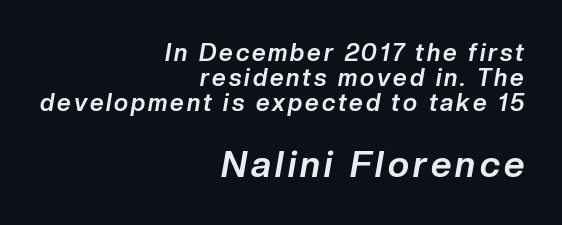
The image shows 36 px bold type, italic (leaning right); set right-aligned, tight line spacing (1.05x), not underlined; the second (bottom) block is 1.5x larger; low stroke contrast and a medium x-height.
